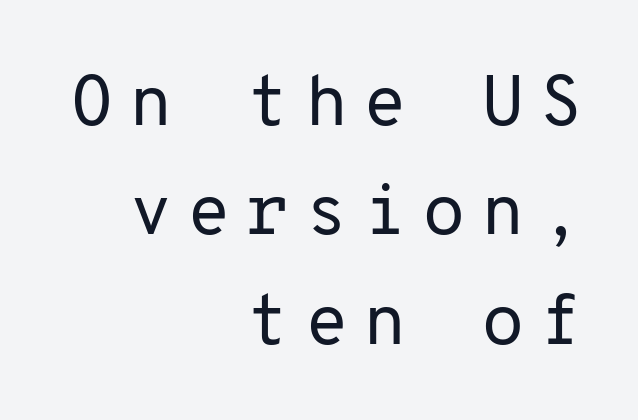
The image shows 71 px regular-weight sans-serif type, upright, monospaced; set right-aligned, normal line spacing (1.54x), unusually wide letter spacing (+0.21 em), not underlined; low stroke contrast and a medium x-height.
